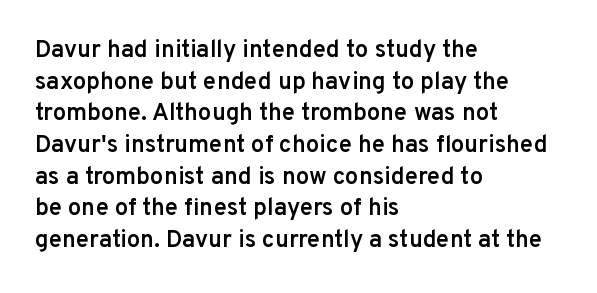
{"italic": "no", "bold": "semi", "underline": "no", "align": "left", "line_spacing": "normal", "line_spacing_ratio": 1.32, "letter_spacing": "normal", "letter_spacing_em": 0.0, "glyph_px": 24}
